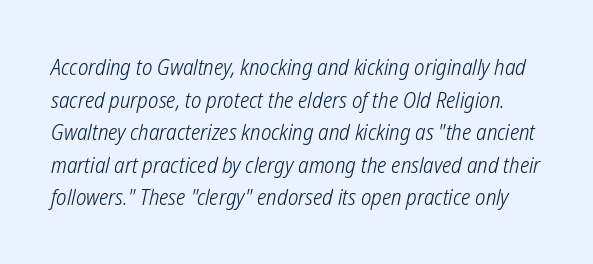
The image shows 22 px text type; set normal line spacing (1.48x), normal letter spacing, not underlined.
